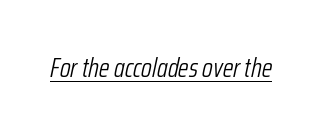
{"italic": "yes", "lean": "right", "slant_degrees": 12, "bold": "no", "underline": "yes", "letter_spacing": "normal", "letter_spacing_em": 0.0, "glyph_px": 27}
